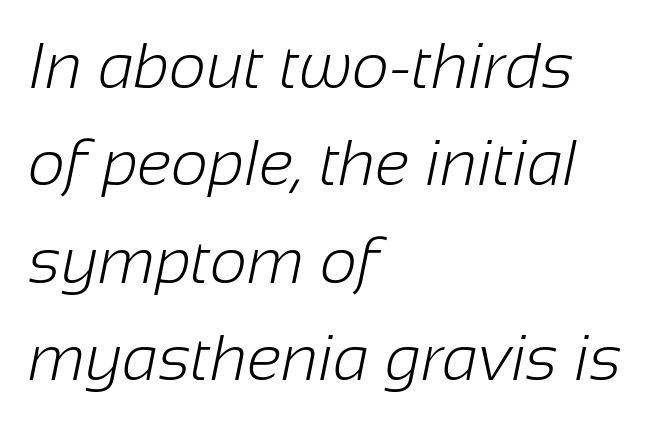
The image shows 65 px light sans-serif type; set left-aligned, normal line spacing (1.5x), normal letter spacing, not underlined; low stroke contrast and a medium x-height.
